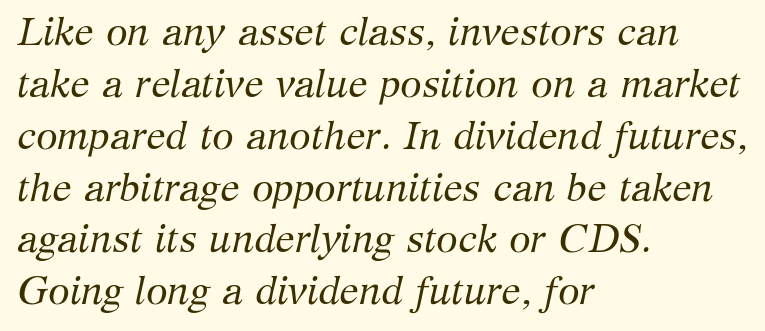
The characters are drawn with everyday or finer stroke widths. If you drew a line through each stem, it would be angled. Each line starts at the same left margin while the right side varies. If you measured baseline to baseline, you'd find a middling distance.
